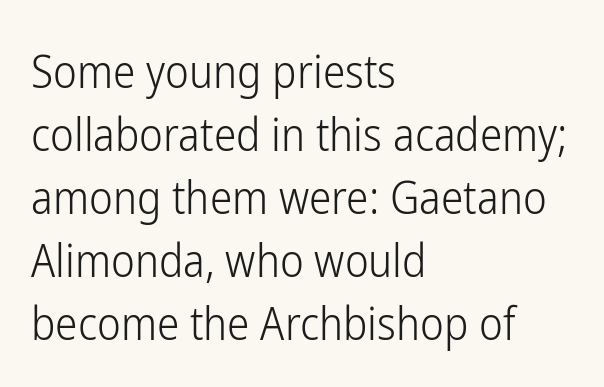
The image shows 45 px light, condensed sans-serif type, upright; set left-aligned, normal line spacing (1.4x), normal letter spacing, not underlined; low stroke contrast and a medium x-height.
